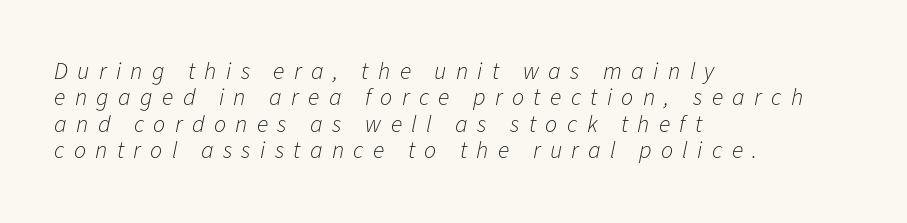
{"italic": "yes", "lean": "right", "slant_degrees": 11, "bold": "no", "underline": "no", "align": "left", "line_spacing": "tight", "line_spacing_ratio": 1.1, "letter_spacing": "wide", "letter_spacing_em": 0.39, "glyph_px": 24}
